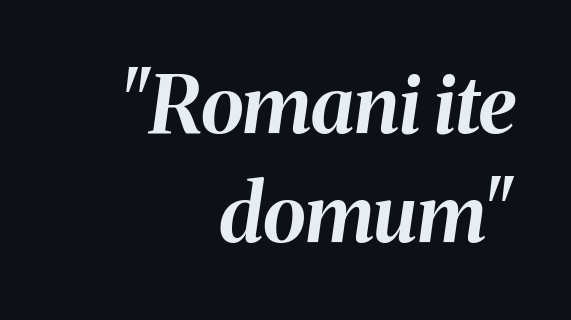
The image shows 79 px bold type, italic (leaning right); set right-aligned, normal line spacing (1.38x), normal letter spacing, not underlined; medium stroke contrast and a medium x-height.
